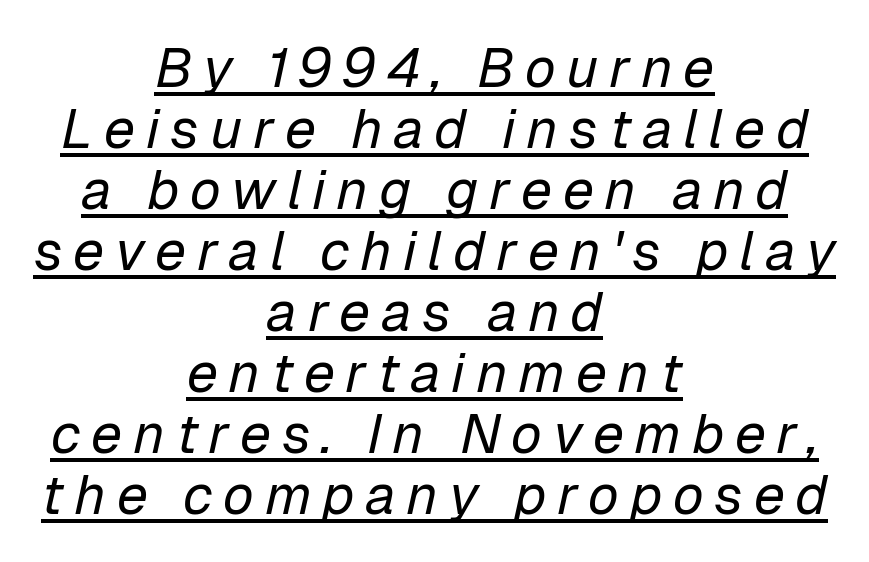
{"italic": "yes", "lean": "right", "slant_degrees": 12, "bold": "no", "weight": "regular", "width": "normal", "stroke_contrast": "low", "x_height": "medium", "monospaced": "no", "underline": "yes", "align": "center", "line_spacing": "tight", "line_spacing_ratio": 1.09, "glyph_px": 56}
